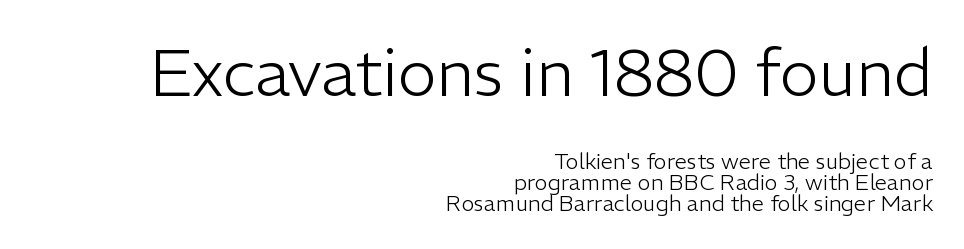
{"serif": "no", "italic": "no", "bold": "no", "weight": "light", "width": "normal", "stroke_contrast": "low", "x_height": "medium", "monospaced": "no", "underline": "no", "align": "right", "line_spacing": "tight", "line_spacing_ratio": 0.96, "letter_spacing": "normal", "letter_spacing_em": 0.0, "larger_block": "first", "size_ratio": 3.0, "glyph_px": 66}
